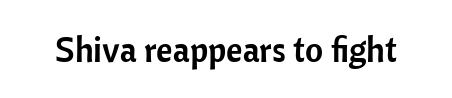
{"serif": "no", "italic": "no", "width": "normal", "stroke_contrast": "low", "x_height": "medium", "monospaced": "no", "underline": "no", "letter_spacing": "normal", "letter_spacing_em": 0.0, "glyph_px": 35}
